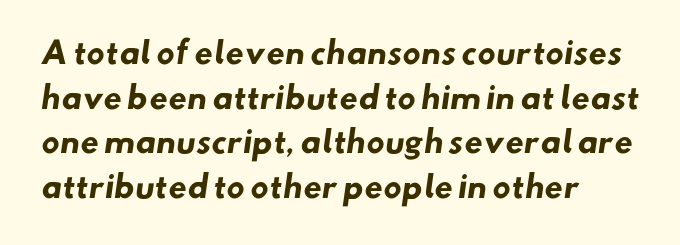
The passage shown is typed in a proportional face where columns would drift. Students, this is bold: see how much ink each stroke carries. Quick note: underline off. Does the leading feel generous? No, just average. Are there feet on the stems? There aren't — it's a sans. The typesetter chose a ragged-right arrangement here.
